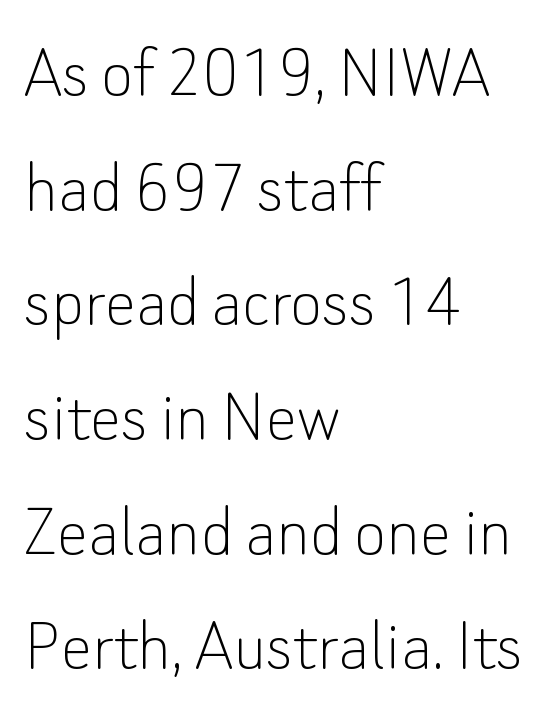
Q: Is the text bold? A: No.
Q: Is the text italic (slanted)? A: No, it is upright.
Q: Is the typeface a serif or a sans-serif typeface? A: Sans-serif.
Q: Is the text underlined? A: No.
Q: How is the paragraph aligned? A: Left-aligned.
Q: Is the spacing between letters normal or unusually wide? A: Normal.
Q: Is the spacing between lines tight, normal or loose? A: Normal.
Q: Width (condensed, normal, or wide)? A: Normal.
Q: Stroke contrast? A: Low.
Q: x-height? A: Small.
Q: Monospaced? A: No.
